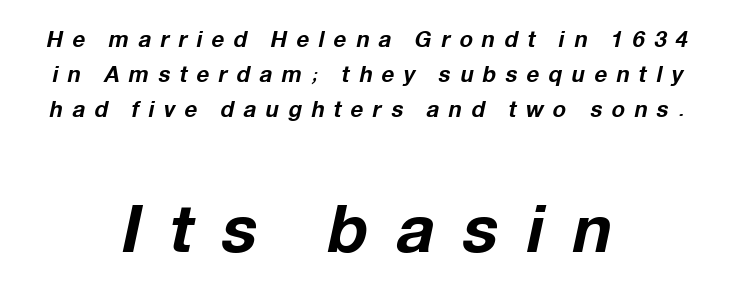
The image shows 66 px bold type, italic (leaning right); set centered, normal line spacing (1.6x), unusually wide letter spacing (+0.43 em), not underlined; the second (bottom) block is 3.0x larger; low stroke contrast and a medium x-height.
